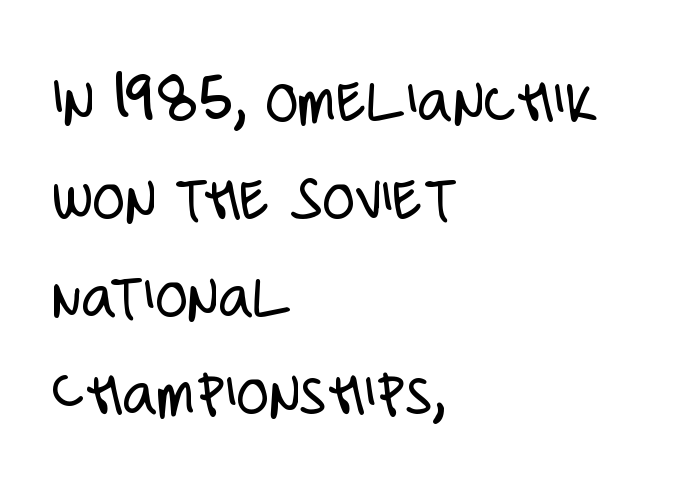
Q: Is the text bold? A: No.
Q: Is the text italic (slanted)? A: No, it is upright.
Q: Is the typeface a serif or a sans-serif typeface? A: Sans-serif.
Q: Is the text underlined? A: No.
Q: How is the paragraph aligned? A: Left-aligned.
Q: Is the spacing between letters normal or unusually wide? A: Normal.
Q: Is the spacing between lines tight, normal or loose? A: Normal.
Q: Width (condensed, normal, or wide)? A: Condensed.
Q: Stroke contrast? A: Low.
Q: x-height? A: Large.
Q: Monospaced? A: No.
